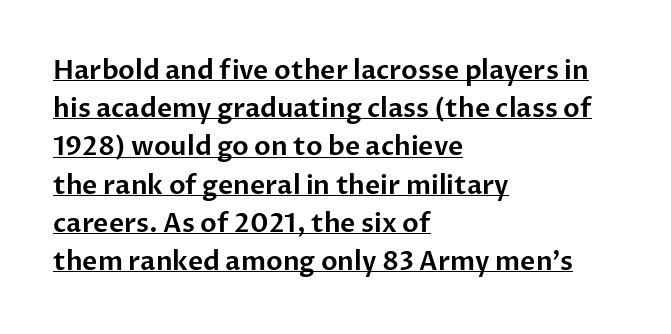
This sample carries an underscore along the baseline area. If you measured baseline to baseline, you'd find a middling distance. If you drew a ruler down the left edge, every line would touch it. Students, note that the glyphs here touch the page at normal intervals.
